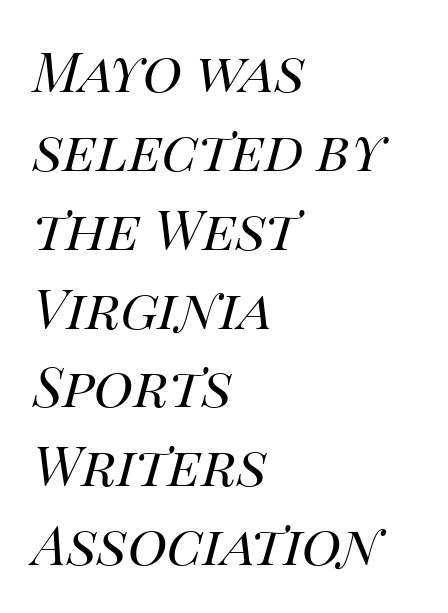
{"italic": "yes", "lean": "right", "slant_degrees": 14, "bold": "no", "weight": "regular", "width": "normal", "stroke_contrast": "high", "x_height": "large", "monospaced": "no", "underline": "no", "align": "left", "line_spacing": "normal", "line_spacing_ratio": 1.46, "letter_spacing": "normal", "letter_spacing_em": 0.0, "glyph_px": 54}
